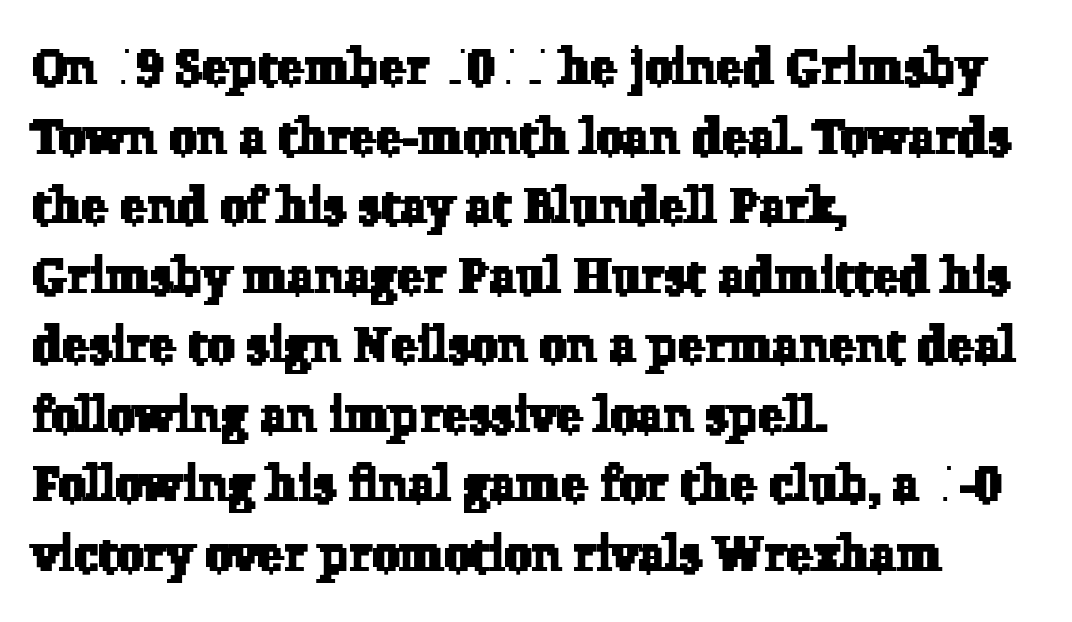
Q: Is the typeface a serif or a sans-serif typeface? A: Serif.
Q: Is the text underlined? A: No.
Q: How is the paragraph aligned? A: Left-aligned.
Q: Is the spacing between letters normal or unusually wide? A: Normal.
Q: Is the spacing between lines tight, normal or loose? A: Normal.
Q: Width (condensed, normal, or wide)? A: Normal.
Q: Stroke contrast? A: Low.
Q: x-height? A: Medium.
Q: Monospaced? A: No.
